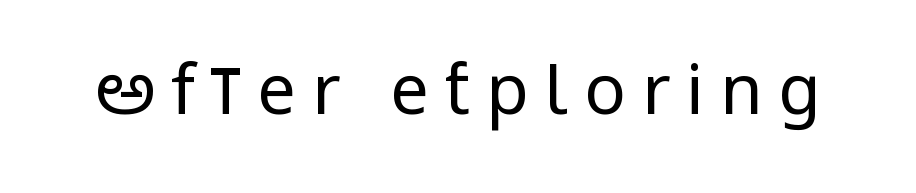
{"serif": "no", "italic": "no", "bold": "no", "weight": "regular", "width": "condensed", "stroke_contrast": "low", "x_height": "large", "monospaced": "no", "underline": "no", "letter_spacing": "wide", "letter_spacing_em": 0.23, "glyph_px": 69}
